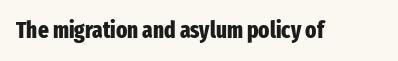
{"italic": "no", "bold": "yes", "underline": "no", "letter_spacing": "normal", "letter_spacing_em": 0.0, "glyph_px": 23}
